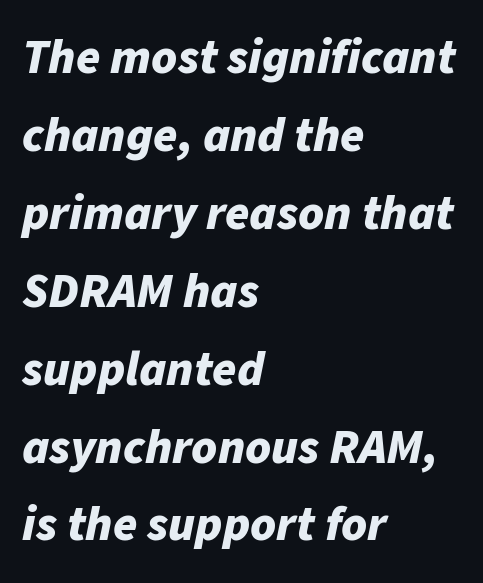
{"italic": "yes", "lean": "right", "slant_degrees": 11, "bold": "yes", "weight": "bold", "width": "normal", "stroke_contrast": "low", "x_height": "medium", "monospaced": "no", "underline": "no", "align": "left", "line_spacing": "normal", "line_spacing_ratio": 1.59, "letter_spacing": "normal", "letter_spacing_em": 0.0, "glyph_px": 49}
